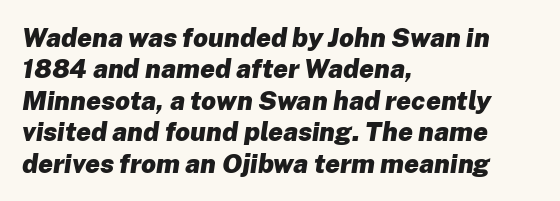
The image shows 26 px bold type, italic (leaning right); set left-aligned, line spacing 1.21x, normal letter spacing, not underlined.
